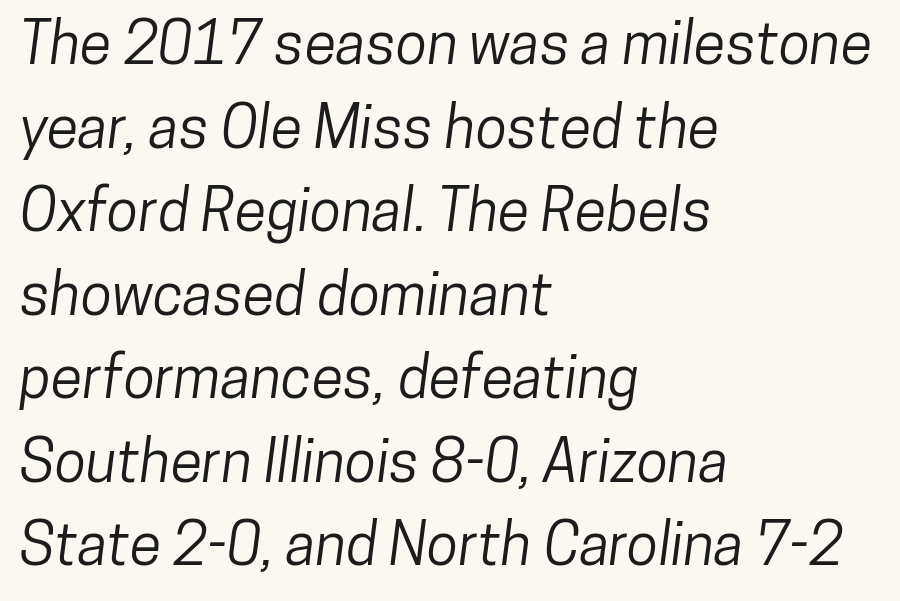
Q: Is the typeface a serif or a sans-serif typeface? A: Sans-serif.
Q: Is the text underlined? A: No.
Q: How is the paragraph aligned? A: Left-aligned.
Q: Is the spacing between letters normal or unusually wide? A: Normal.
Q: Is the spacing between lines tight, normal or loose? A: Normal.
Q: Width (condensed, normal, or wide)? A: Condensed.
Q: Stroke contrast? A: Low.
Q: x-height? A: Medium.
Q: Monospaced? A: No.
